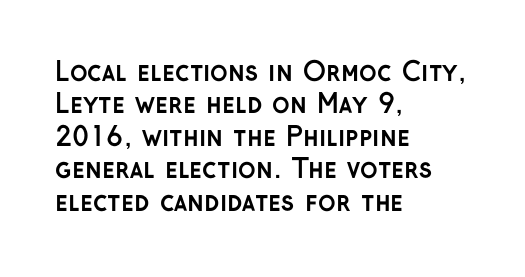
The image shows 26 px bold type, upright; set left-aligned, normal line spacing (1.25x), normal letter spacing, not underlined.
